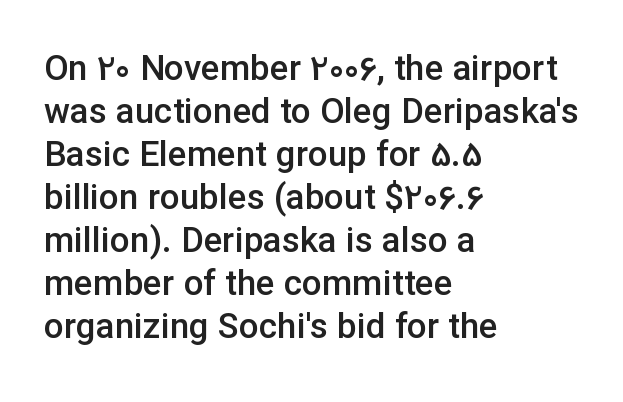
Horizontal alignment here is leftward, the default for most running prose. The text was rendered using a sans face with plain stroke endings. Unmarked baselines from the first word to the last. The rendering keeps characters at their native spacing.
